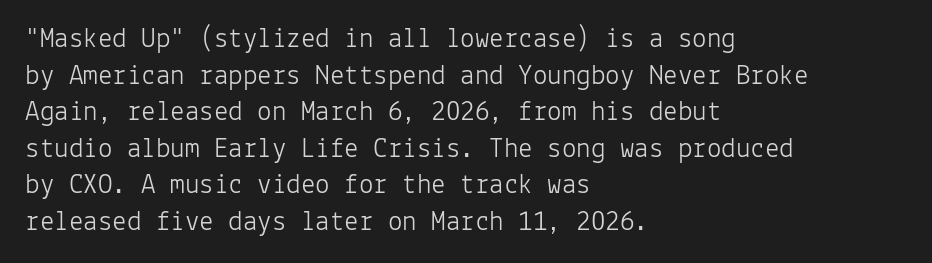
Q: Is the text bold? A: No.
Q: Is the text italic (slanted)? A: No, it is upright.
Q: Is the typeface a serif or a sans-serif typeface? A: Sans-serif.
Q: Is the text underlined? A: No.
Q: How is the paragraph aligned? A: Left-aligned.
Q: Is the spacing between letters normal or unusually wide? A: Normal.
Q: Is the spacing between lines tight, normal or loose? A: Normal.
Q: Width (condensed, normal, or wide)? A: Normal.
Q: Stroke contrast? A: Low.
Q: x-height? A: Medium.
Q: Monospaced? A: Yes.
